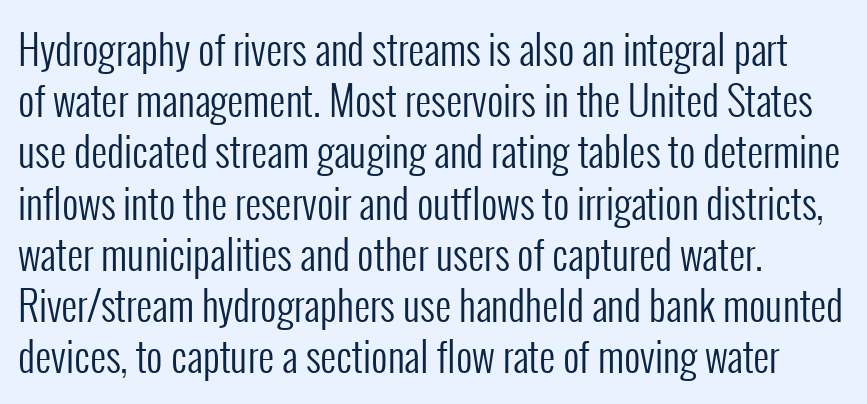
{"serif": "no", "italic": "no", "bold": "no", "weight": "regular", "width": "condensed", "stroke_contrast": "low", "x_height": "medium", "monospaced": "no", "underline": "no", "align": "left", "line_spacing": "normal", "line_spacing_ratio": 1.28, "letter_spacing": "normal", "letter_spacing_em": 0.0, "glyph_px": 40}
